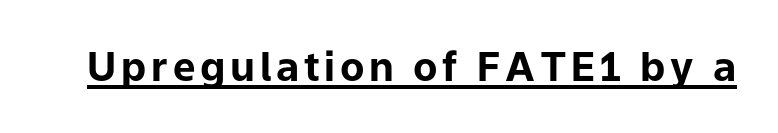
Q: Is the text bold? A: Yes.
Q: Is the text italic (slanted)? A: No, it is upright.
Q: Is the typeface a serif or a sans-serif typeface? A: Sans-serif.
Q: Is the text underlined? A: Yes.
Q: Width (condensed, normal, or wide)? A: Normal.
Q: Stroke contrast? A: Low.
Q: x-height? A: Medium.
Q: Monospaced? A: No.
